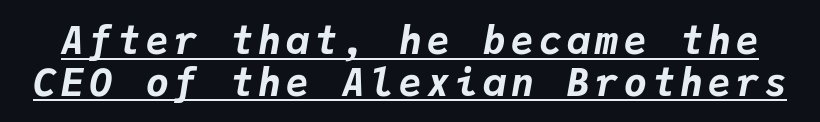
The image shows 38 px bold type, italic (leaning right), monospaced; set tight line spacing (1.1x), underlined; low stroke contrast and a medium x-height.
